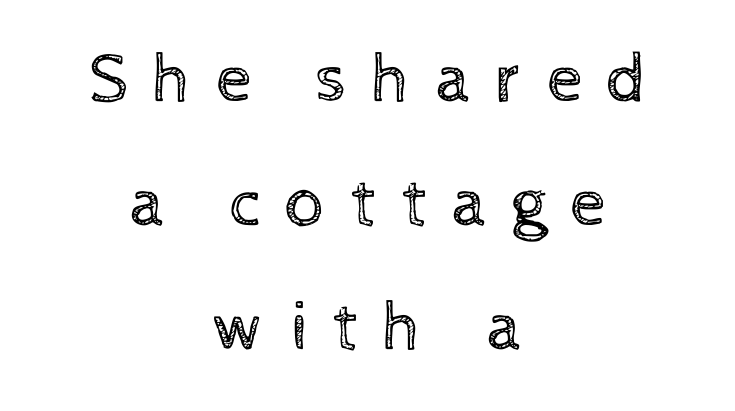
The image shows 71 px regular-weight type, upright; set centered, line spacing 1.75x, unusually wide letter spacing (+0.34 em), not underlined; a medium x-height.
